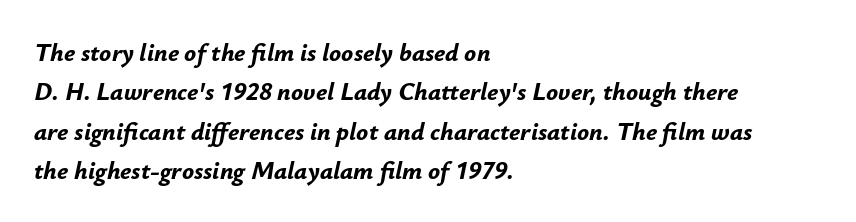
In terms of leading, this rendering sits right in the middle. Only glyphs here, with clear space below each row. Each word holds together tightly as a unit, with standard inter-letter gaps. The ragged edge is on the right, which tells us the setting is flush left.
